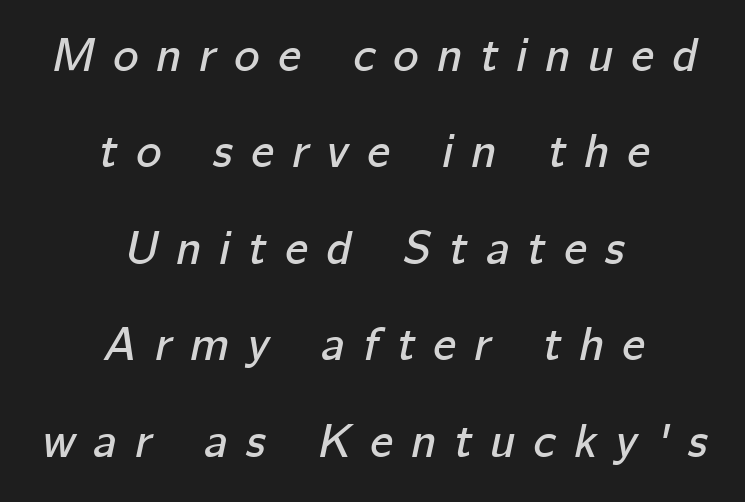
{"italic": "yes", "lean": "right", "slant_degrees": 12, "width": "normal", "stroke_contrast": "low", "x_height": "medium", "monospaced": "no", "underline": "no", "align": "center", "line_spacing": "loose", "line_spacing_ratio": 2.01, "letter_spacing": "wide", "letter_spacing_em": 0.38, "glyph_px": 48}
